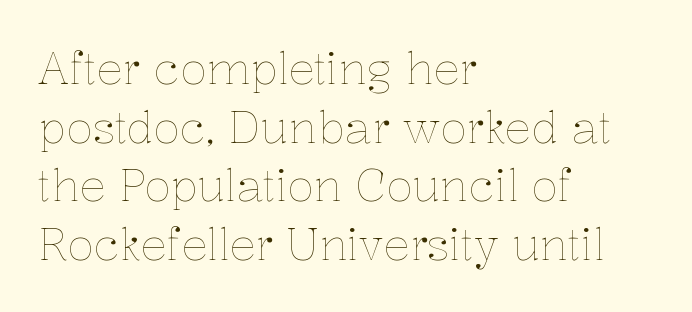
{"italic": "no", "bold": "no", "weight": "thin", "width": "normal", "stroke_contrast": "low", "x_height": "medium", "monospaced": "no", "underline": "no", "align": "left", "line_spacing": "normal", "line_spacing_ratio": 1.33, "letter_spacing": "normal", "letter_spacing_em": 0.0, "glyph_px": 44}
